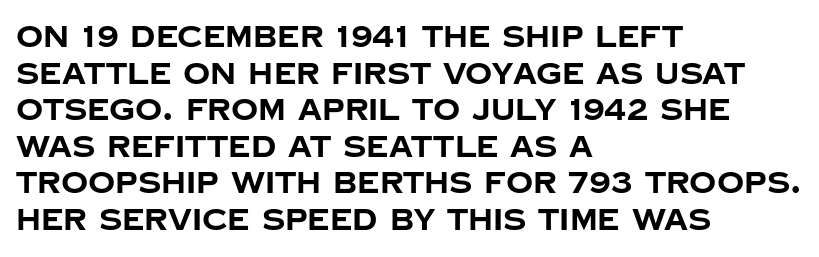
The image shows 30 px bold sans-serif type, upright; set left-aligned, line spacing 1.22x, normal letter spacing, not underlined; low stroke contrast and a large x-height.
